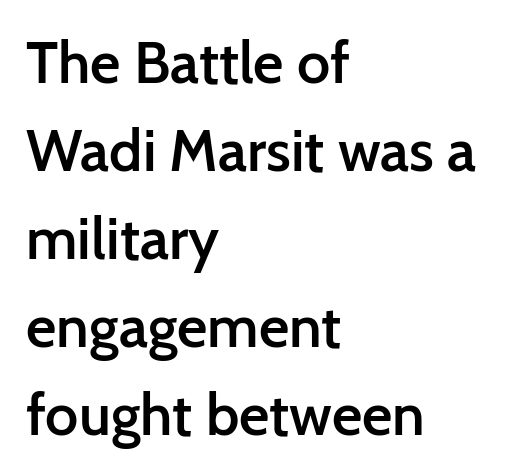
Anything drawn beneath the words? Only blank space. Style check: upright. Horizontal alignment here is leftward, the default for most running prose. Rows of type keep a routine distance in the vertical direction.
